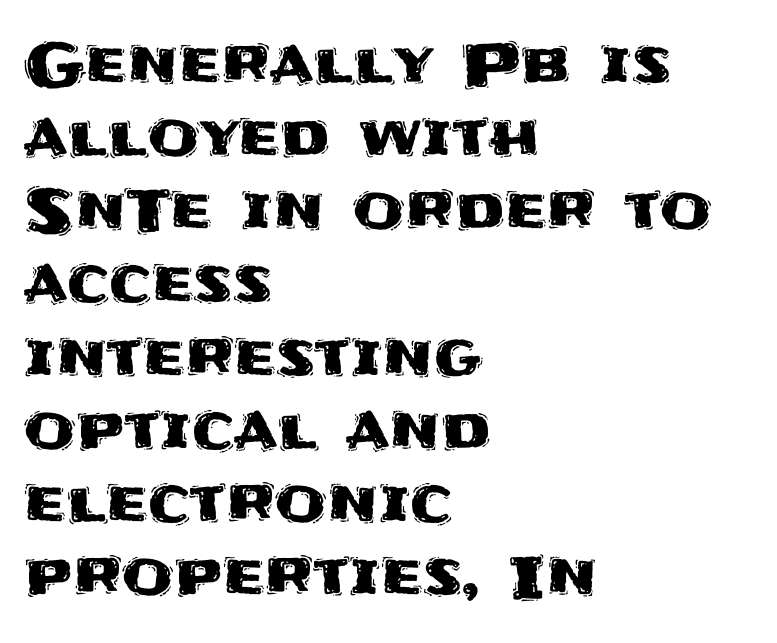
Spacing verdict: proportional, widths tailored to each character. Style check: upright. How are the letters spaced? Ordinarily, with no added tracking. Each row of text sits above clean, open space. To sum up the face: it is a sans, with no serifs.
